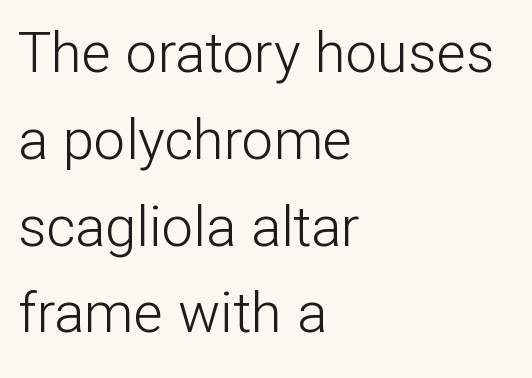
Q: Is the text bold? A: No.
Q: Is the text italic (slanted)? A: No, it is upright.
Q: Is the typeface a serif or a sans-serif typeface? A: Sans-serif.
Q: Is the text underlined? A: No.
Q: How is the paragraph aligned? A: Left-aligned.
Q: Is the spacing between letters normal or unusually wide? A: Normal.
Q: Is the spacing between lines tight, normal or loose? A: Normal.
Q: Width (condensed, normal, or wide)? A: Normal.
Q: Stroke contrast? A: Low.
Q: x-height? A: Medium.
Q: Monospaced? A: No.
